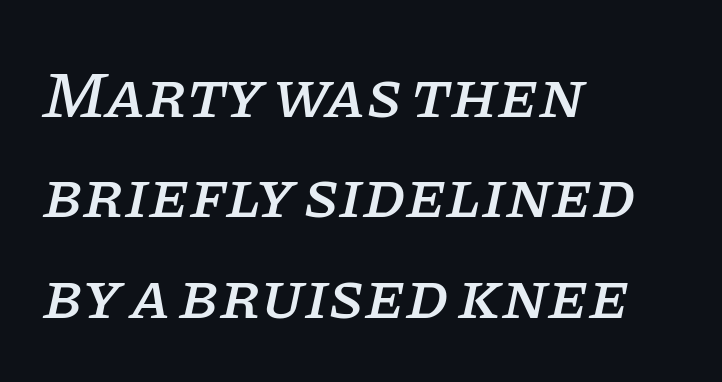
The axis of the letterforms is tilted away from vertical. Clear beneath every line of the passage. The rendering uses a moderate line-height, typical for paragraphs. What kind of face is this? One with serifs. You could call the tracking neutral — neither tight nor loose.
